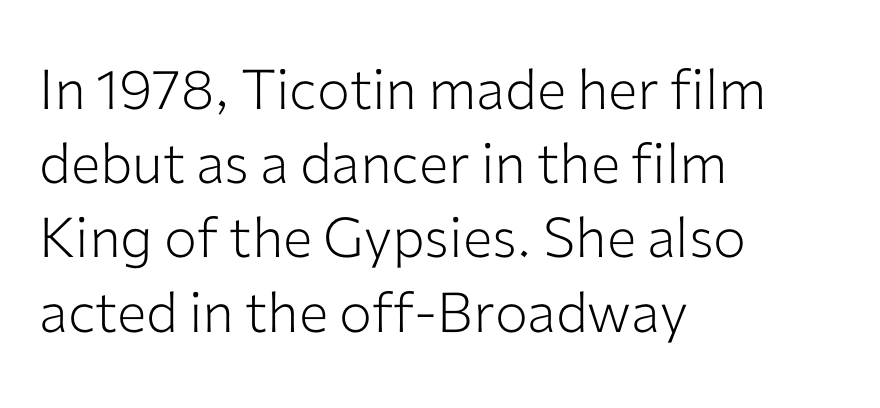
The image shows 55 px light sans-serif type, upright; set left-aligned, normal line spacing (1.35x), normal letter spacing, not underlined; low stroke contrast and a medium x-height.
